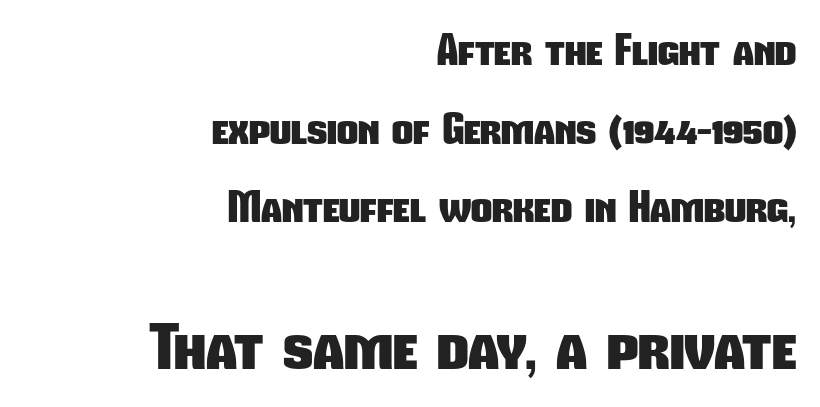
Compared with an ordinary text face, these strokes are far heavier — a full bold. In CSS terms this would be text-align: right. Each letter's strokes conclude bluntly, with no projecting serifs. Summary of vertical rhythm: relaxed, with wide interline spacing. Do the characters align in a grid? No, the font is proportional.
